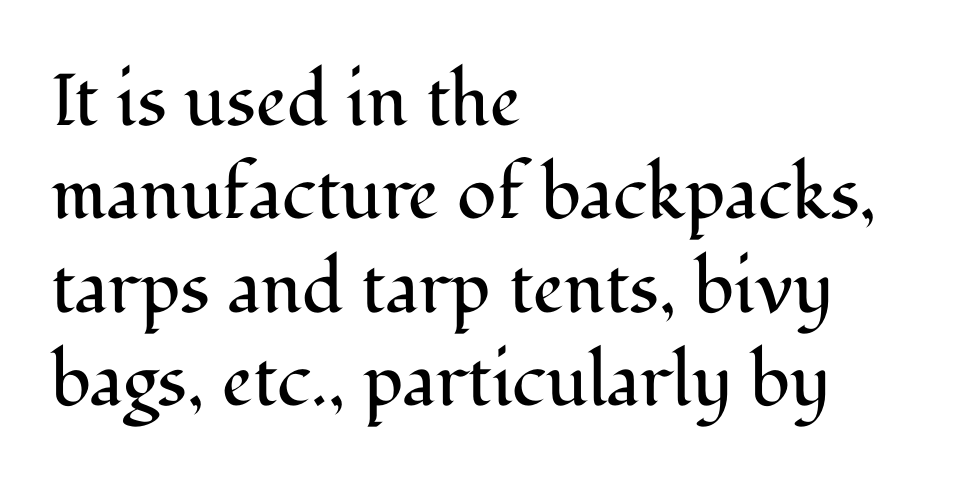
{"serif": "yes", "italic": "no", "bold": "no", "weight": "regular", "width": "normal", "stroke_contrast": "medium", "x_height": "medium", "monospaced": "no", "underline": "no", "align": "left", "line_spacing": "normal", "line_spacing_ratio": 1.28, "letter_spacing": "normal", "letter_spacing_em": 0.0, "glyph_px": 73}
